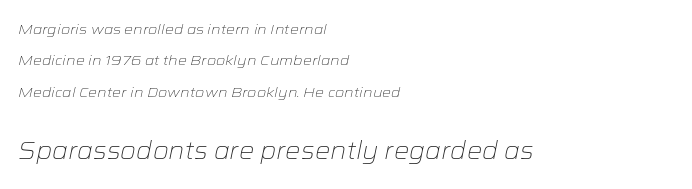
The image shows 24 px text type, italic (leaning right); set left-aligned, loose line spacing (2.24x), normal letter spacing, not underlined; the second (bottom) block is 1.71x larger.
